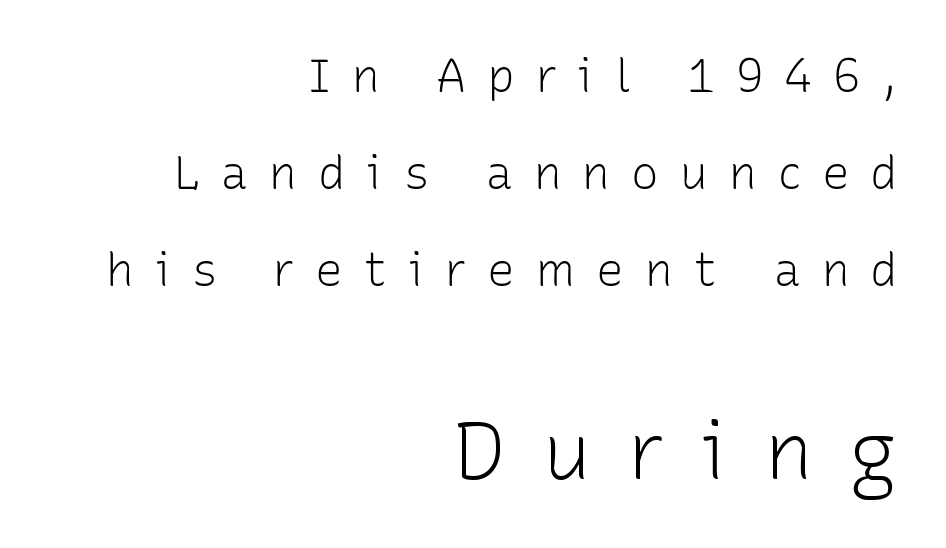
The image shows 80 px light sans-serif type, upright; set right-aligned, loose line spacing (2.11x), unusually wide letter spacing (+0.46 em), not underlined; the second (bottom) block is 1.74x larger; low stroke contrast and a medium x-height.
